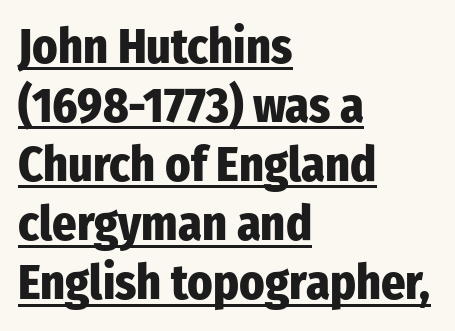
Q: Is the text bold? A: Yes.
Q: Is the text italic (slanted)? A: No, it is upright.
Q: Is the typeface a serif or a sans-serif typeface? A: Sans-serif.
Q: Is the text underlined? A: Yes.
Q: How is the paragraph aligned? A: Left-aligned.
Q: Is the spacing between letters normal or unusually wide? A: Normal.
Q: Width (condensed, normal, or wide)? A: Condensed.
Q: Stroke contrast? A: Low.
Q: x-height? A: Medium.
Q: Monospaced? A: No.
